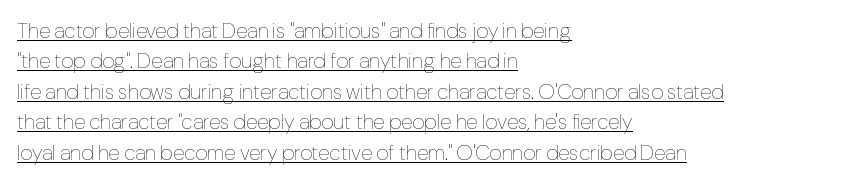
Q: Is the text bold? A: No.
Q: Is the text italic (slanted)? A: No, it is upright.
Q: Is the text underlined? A: Yes.
Q: How is the paragraph aligned? A: Left-aligned.
Q: Is the spacing between letters normal or unusually wide? A: Normal.
Q: Is the spacing between lines tight, normal or loose? A: Normal.
